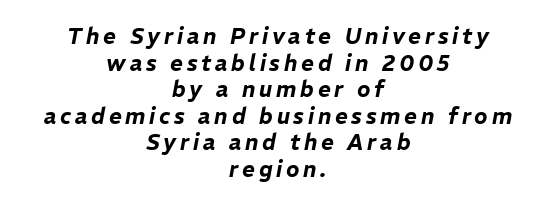
There's an unmistakable incline to the writing here. Notice how the passage keeps no hard edge, just a central spine. Has an underline been added? It has not.
